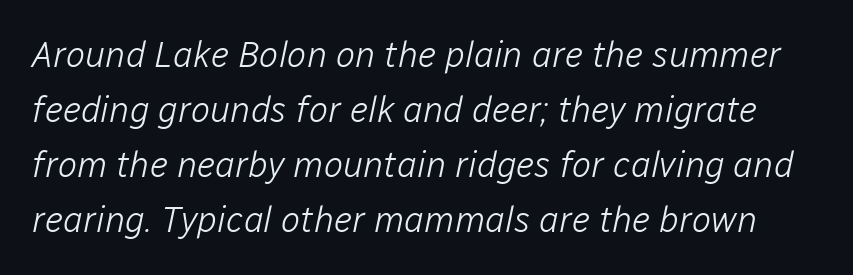
{"italic": "yes", "lean": "right", "slant_degrees": 12, "bold": "no", "weight": "light", "width": "normal", "stroke_contrast": "low", "x_height": "medium", "monospaced": "no", "underline": "no", "line_spacing": "normal", "line_spacing_ratio": 1.53, "letter_spacing": "normal", "letter_spacing_em": 0.0, "glyph_px": 36}
